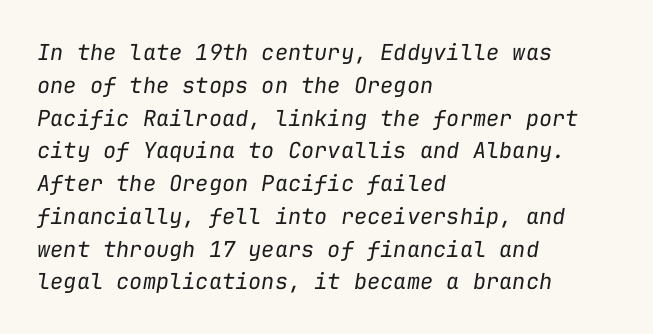
Q: Is the text bold? A: No.
Q: Is the text italic (slanted)? A: Yes, it leans right by about 9 degrees.
Q: Is the text underlined? A: No.
Q: How is the paragraph aligned? A: Left-aligned.
Q: Is the spacing between letters normal or unusually wide? A: Normal.
Q: Is the spacing between lines tight, normal or loose? A: Normal.
